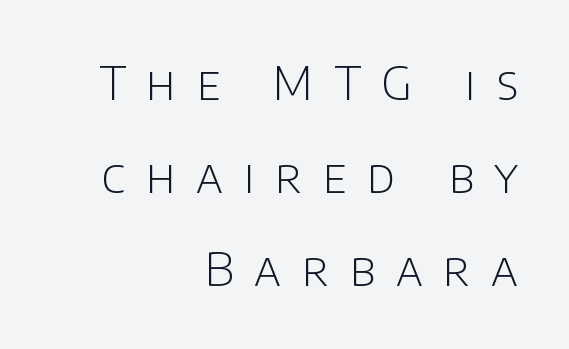
Q: Is the text bold? A: No.
Q: Is the text italic (slanted)? A: No, it is upright.
Q: Is the typeface a serif or a sans-serif typeface? A: Sans-serif.
Q: Is the text underlined? A: No.
Q: How is the paragraph aligned? A: Right-aligned.
Q: Is the spacing between letters normal or unusually wide? A: Unusually wide.
Q: Is the spacing between lines tight, normal or loose? A: Loose.
Q: Width (condensed, normal, or wide)? A: Normal.
Q: Stroke contrast? A: Low.
Q: x-height? A: Large.
Q: Monospaced? A: No.
